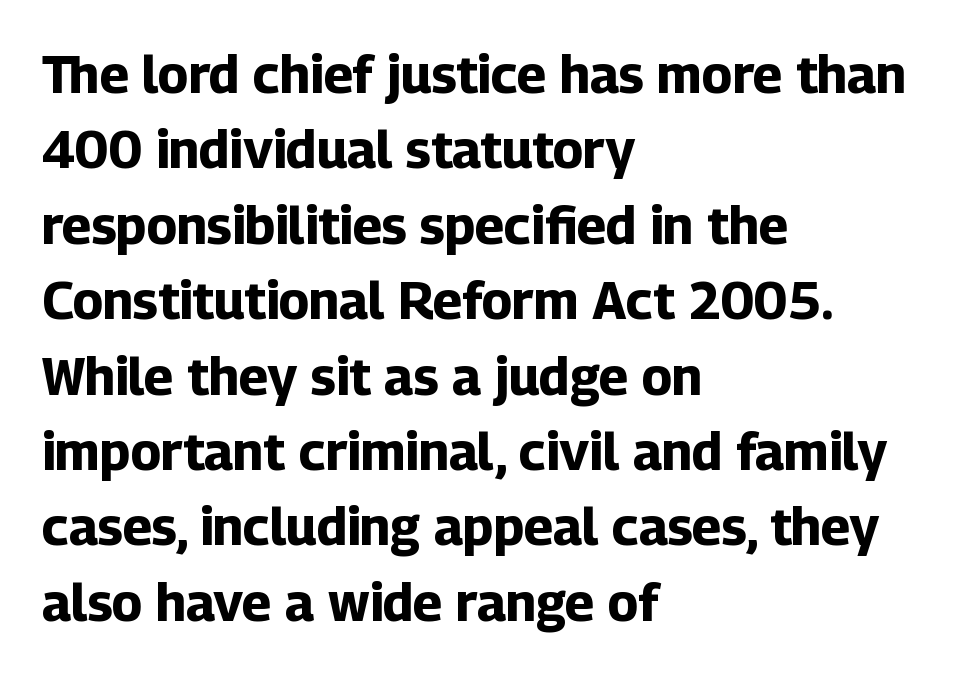
{"serif": "no", "italic": "no", "bold": "yes", "weight": "bold", "width": "normal", "stroke_contrast": "low", "x_height": "medium", "monospaced": "no", "underline": "no", "align": "left", "line_spacing": "normal", "line_spacing_ratio": 1.45, "letter_spacing": "normal", "letter_spacing_em": 0.0, "glyph_px": 52}
